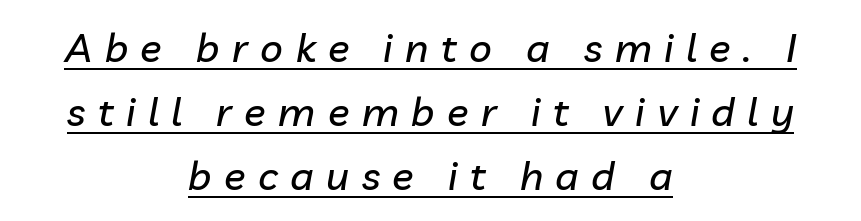
The image shows 40 px text type, italic (leaning right); set centered, normal line spacing (1.6x), unusually wide letter spacing (+0.31 em), underlined; low stroke contrast and a medium x-height.
